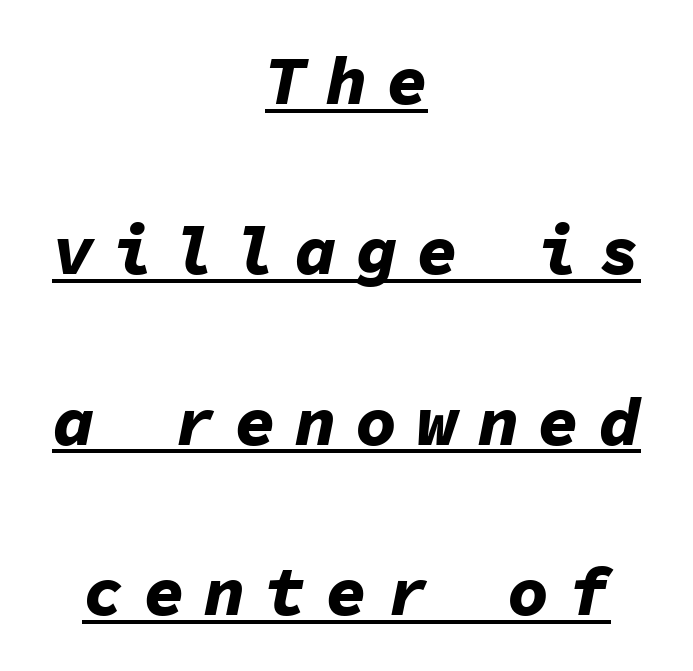
What's the leading like? Stretched, with rows far apart. These lines stack symmetrically, like a column narrowing and widening about its center. Spacing between characters has been opened up far beyond the box default. Note the uniform advance width — an 'i' takes as much space as an 'm'. Typesetter's note: full bold, strokes at maximum text heaviness. These characters rest on top of a visible drawn line.
